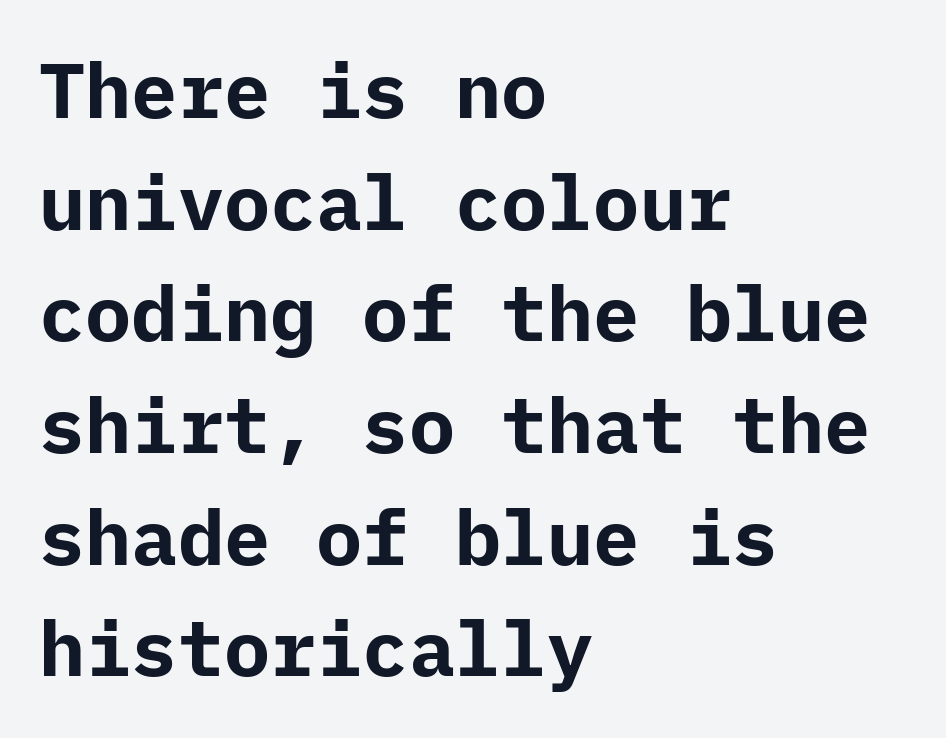
Q: Is the text bold? A: Yes.
Q: Is the text italic (slanted)? A: No, it is upright.
Q: Is the typeface a serif or a sans-serif typeface? A: Sans-serif.
Q: Is the text underlined? A: No.
Q: How is the paragraph aligned? A: Left-aligned.
Q: Is the spacing between letters normal or unusually wide? A: Normal.
Q: Is the spacing between lines tight, normal or loose? A: Normal.
Q: Width (condensed, normal, or wide)? A: Normal.
Q: Stroke contrast? A: Low.
Q: x-height? A: Medium.
